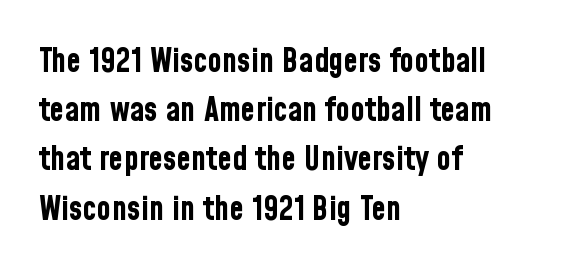
{"serif": "no", "italic": "no", "bold": "yes", "weight": "bold", "width": "condensed", "stroke_contrast": "low", "x_height": "medium", "monospaced": "no", "underline": "no", "align": "left", "line_spacing": "normal", "line_spacing_ratio": 1.49, "letter_spacing": "normal", "letter_spacing_em": 0.0, "glyph_px": 33}
